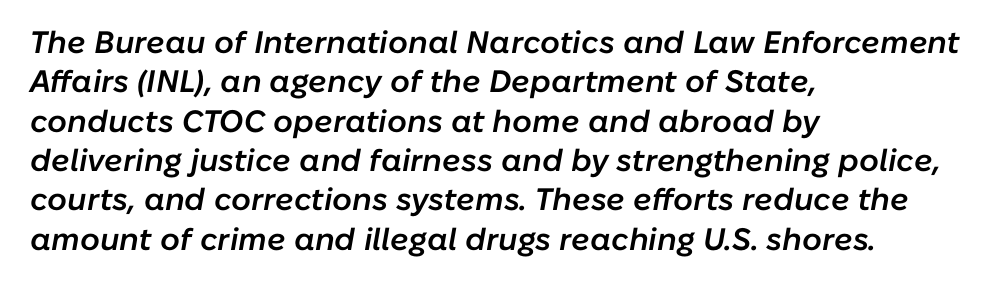
{"italic": "yes", "lean": "right", "slant_degrees": 10, "bold": "semi", "weight": "semibold", "width": "normal", "stroke_contrast": "low", "x_height": "medium", "monospaced": "no", "underline": "no", "align": "left", "line_spacing": "normal", "line_spacing_ratio": 1.27, "letter_spacing": "normal", "letter_spacing_em": 0.0, "glyph_px": 31}
